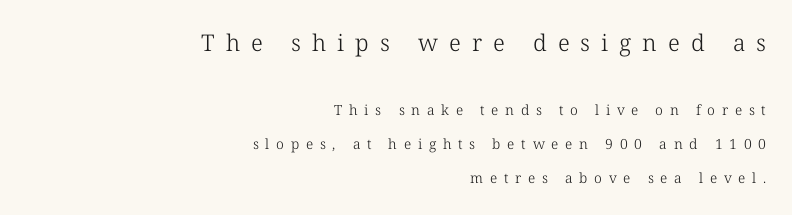
The face looks like a standard text weight, possibly lighter. The passage shown begins with its larger block and ends with its smaller one. The font's upright variant was chosen for this text. Descenders hang freely into open space.
